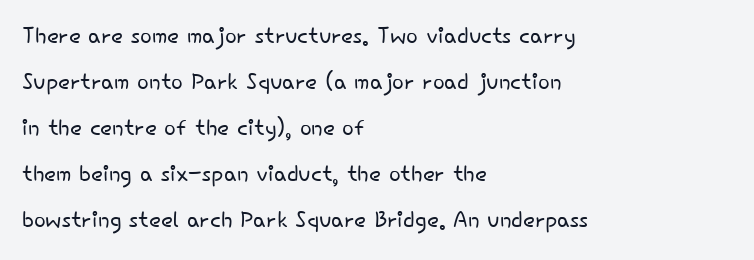
Q: Is the text bold? A: No.
Q: Is the text italic (slanted)? A: No, it is upright.
Q: Is the typeface a serif or a sans-serif typeface? A: Sans-serif.
Q: Is the text underlined? A: No.
Q: How is the paragraph aligned? A: Left-aligned.
Q: Is the spacing between letters normal or unusually wide? A: Normal.
Q: Is the spacing between lines tight, normal or loose? A: Normal.
Q: Width (condensed, normal, or wide)? A: Normal.
Q: Stroke contrast? A: Low.
Q: x-height? A: Small.
Q: Monospaced? A: No.
